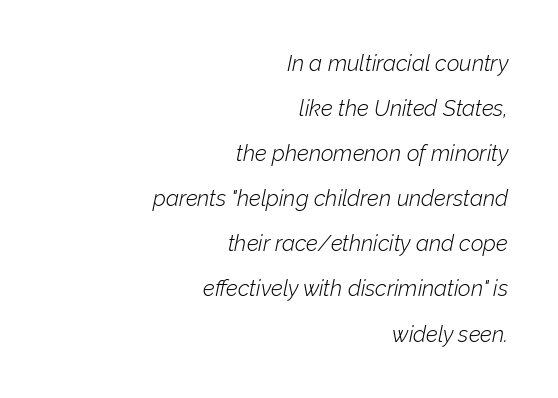
Q: Is the text bold? A: No.
Q: Is the text italic (slanted)? A: Yes, it leans right by about 12 degrees.
Q: Is the text underlined? A: No.
Q: How is the paragraph aligned? A: Right-aligned.
Q: Is the spacing between letters normal or unusually wide? A: Normal.
Q: Is the spacing between lines tight, normal or loose? A: Loose.
